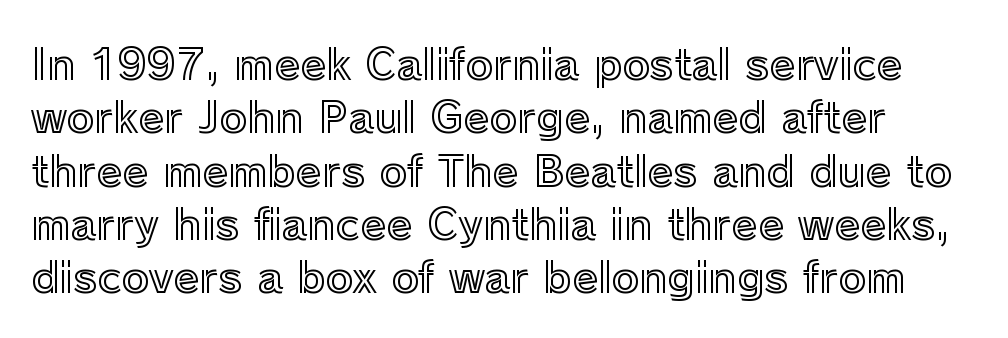
{"italic": "no", "width": "normal", "x_height": "medium", "monospaced": "no", "underline": "no", "line_spacing": "normal", "line_spacing_ratio": 1.27, "letter_spacing": "normal", "letter_spacing_em": 0.0, "glyph_px": 42}
